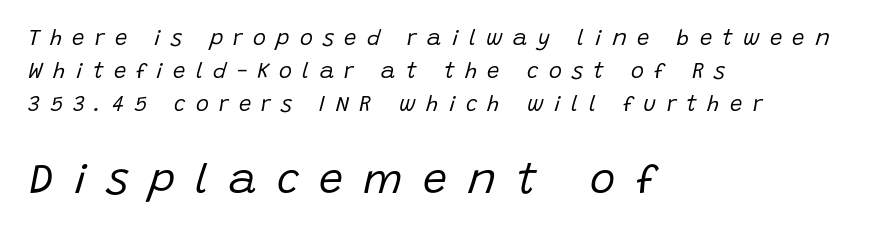
Summary of vertical rhythm: regular, with standard interline spacing. Letters rest on an invisible, unmarked baseline. Slant detected: the letters are inclined. Compared with a centered layout, this one pins lines to the left instead. The font sits on the lighter half of the weight spectrum, regular included. What stands out about the letter spacing? Its width — letters are far apart.
